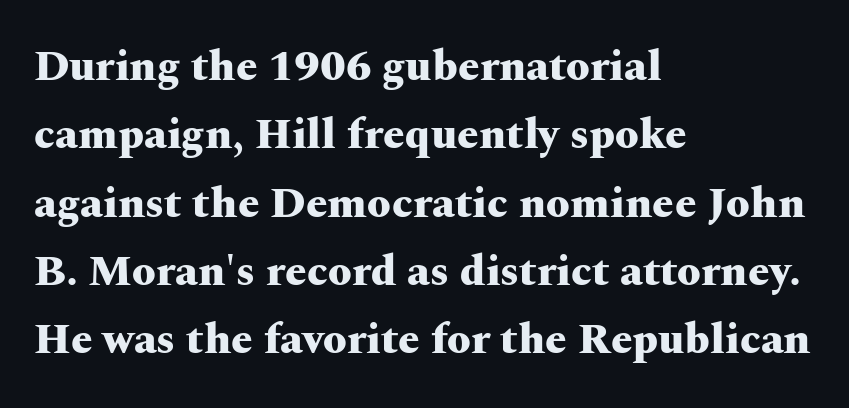
Each glyph is drawn with heavy, bold strokes. Unmarked baselines from the first word to the last. A typesetter would call this leading conventional body-copy spacing. The face used here is proportionally spaced, like ordinary book or web type.
